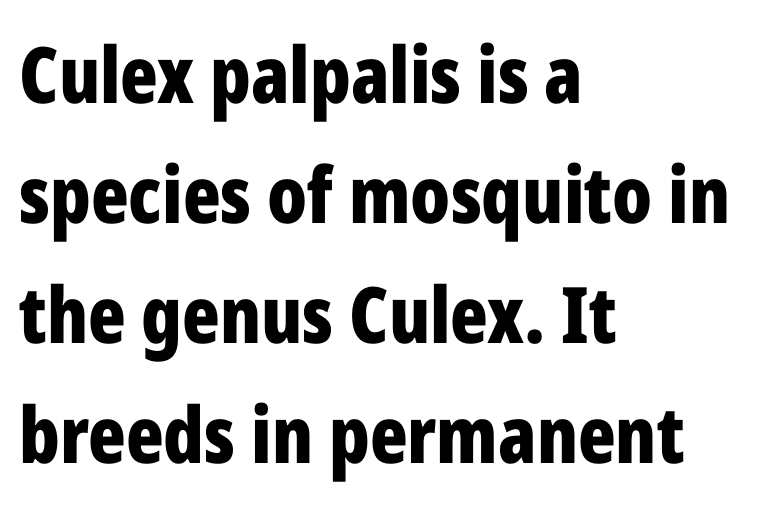
Unmarked baselines from the first word to the last. A classic flush-left, rag-right setting is used for this passage. Baseline-to-baseline distance is the conventional proportion of letter height. Note: no serifs on the glyphs. Caption: standard tracking, unaltered.
